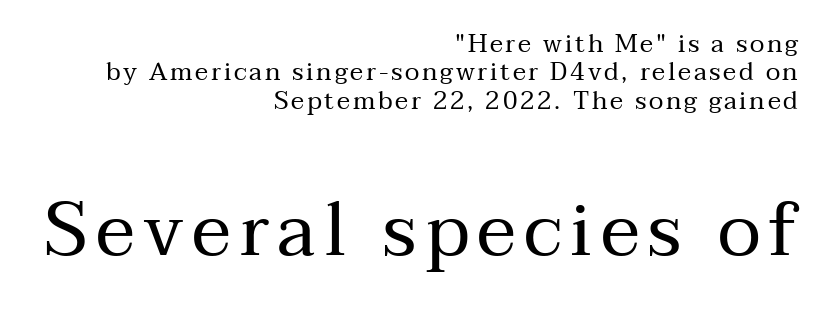
The image shows 75 px regular-weight serif type, upright; set right-aligned, tight line spacing (1.14x), not underlined; the second (bottom) block is 3.0x larger; medium stroke contrast and a medium x-height.
